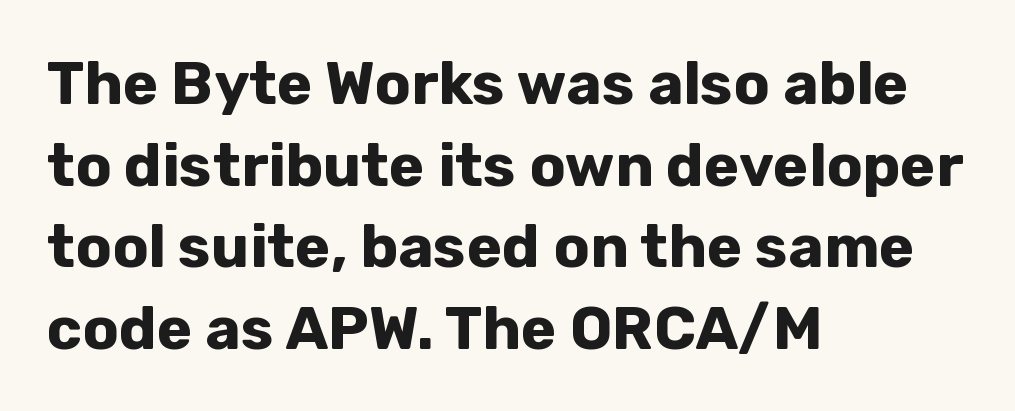
Q: Is the text bold? A: Yes.
Q: Is the text italic (slanted)? A: No, it is upright.
Q: Is the typeface a serif or a sans-serif typeface? A: Sans-serif.
Q: Is the text underlined? A: No.
Q: How is the paragraph aligned? A: Left-aligned.
Q: Is the spacing between letters normal or unusually wide? A: Normal.
Q: Is the spacing between lines tight, normal or loose? A: Normal.
Q: Width (condensed, normal, or wide)? A: Normal.
Q: Stroke contrast? A: Low.
Q: x-height? A: Medium.
Q: Monospaced? A: No.
